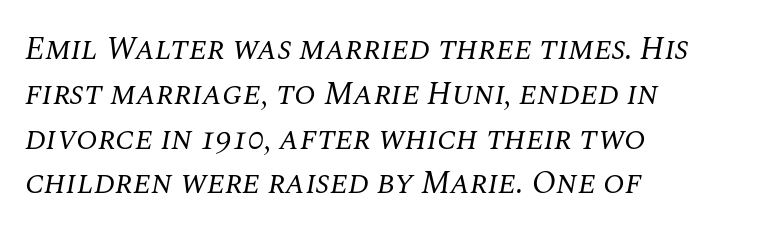
The image shows 32 px regular-weight serif type, italic (leaning right); set left-aligned, normal line spacing (1.4x), normal letter spacing, not underlined; medium stroke contrast and a large x-height.
